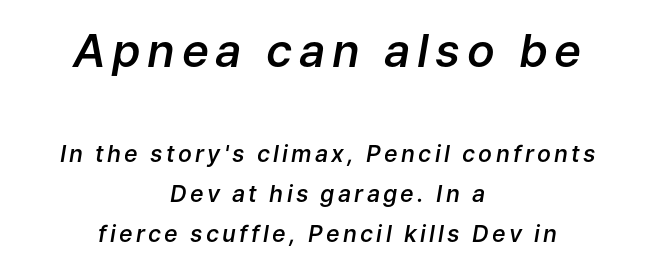
Each line is balanced around a shared central axis. Glance below the letters and you will spot only blank space. Slanted lettering throughout. The letters advance in unequal steps, a hallmark of proportional type.
